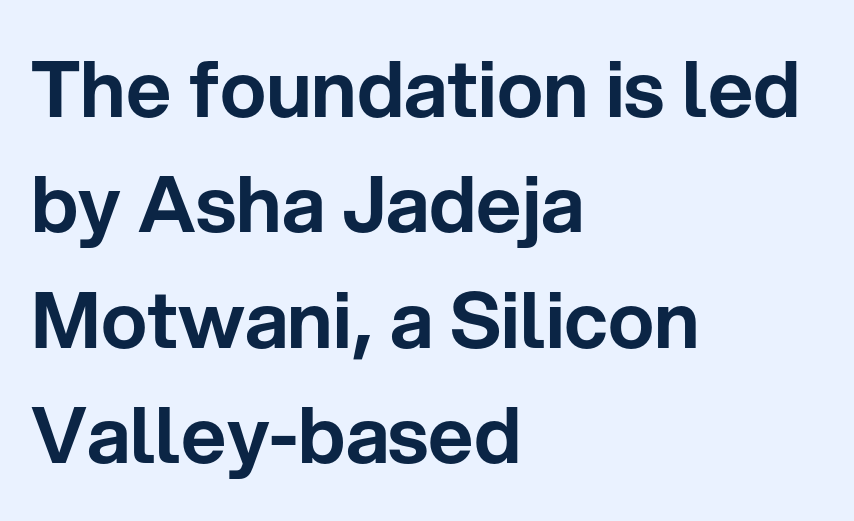
{"serif": "no", "italic": "no", "width": "normal", "stroke_contrast": "low", "x_height": "medium", "monospaced": "no", "underline": "no", "align": "left", "line_spacing": "normal", "line_spacing_ratio": 1.48, "letter_spacing": "normal", "letter_spacing_em": 0.0, "glyph_px": 78}
